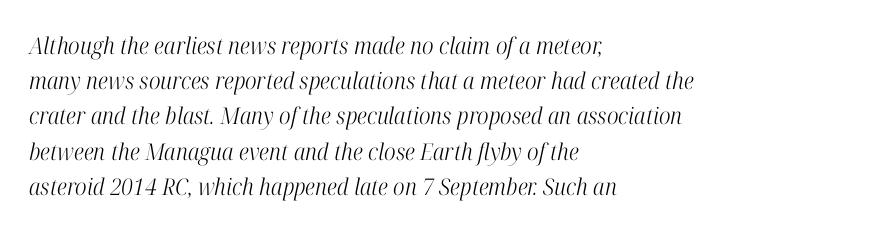
The image shows 23 px text type, italic (leaning right); set left-aligned, normal line spacing (1.53x), normal letter spacing, not underlined.
